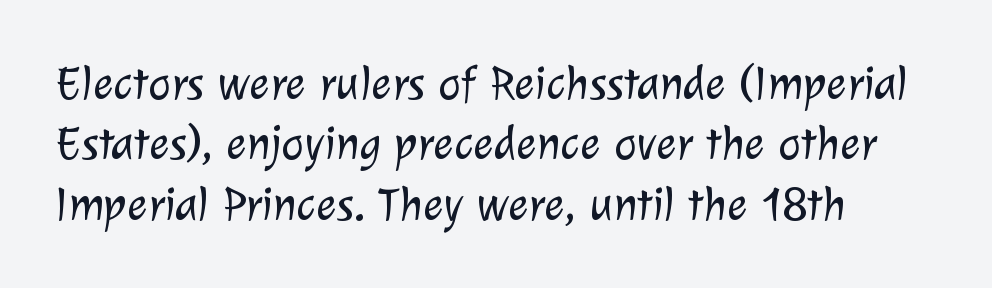
{"serif": "no", "bold": "no", "weight": "light", "width": "normal", "stroke_contrast": "low", "x_height": "medium", "monospaced": "no", "underline": "no", "align": "left", "line_spacing": "normal", "line_spacing_ratio": 1.26, "letter_spacing": "normal", "letter_spacing_em": 0.0, "glyph_px": 48}
